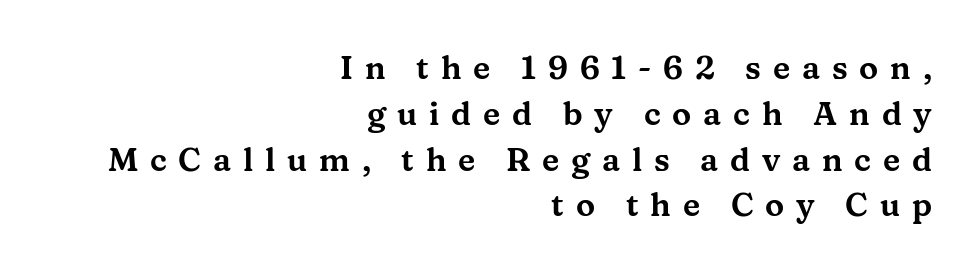
The tracking reads as deliberately expanded to a designer's eye. A normal amount of white space separates one row of letters from the next. These lines are rendered in a variable-pitch font. Type without underlining. A typesetter would mark this as roman, not italic. The ragged edge is on the left, which tells us the setting is flush right.
